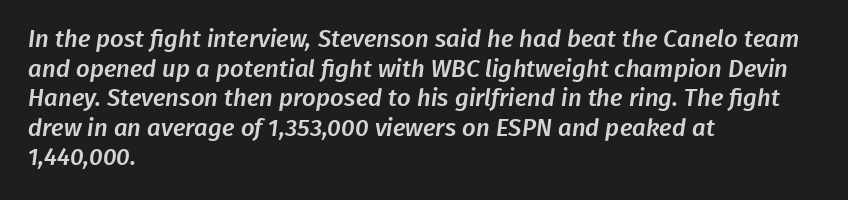
The image shows 24 px text type; set left-aligned, line spacing 1.23x, normal letter spacing, not underlined.
